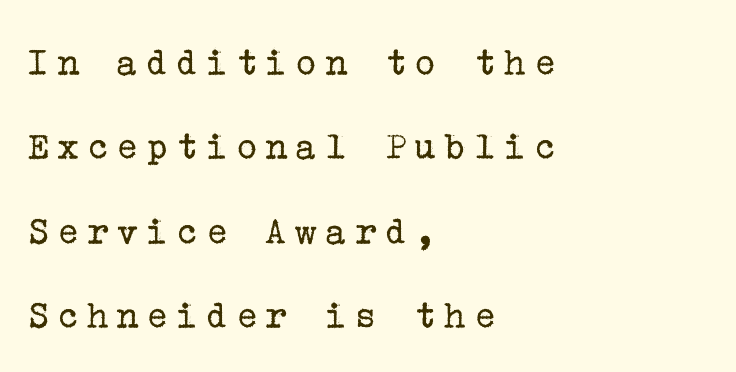
Q: Is the text bold? A: No.
Q: Is the text italic (slanted)? A: No, it is upright.
Q: Is the typeface a serif or a sans-serif typeface? A: Serif.
Q: Is the text underlined? A: No.
Q: How is the paragraph aligned? A: Left-aligned.
Q: Is the spacing between lines tight, normal or loose? A: Loose.
Q: Width (condensed, normal, or wide)? A: Normal.
Q: Stroke contrast? A: Low.
Q: x-height? A: Medium.
